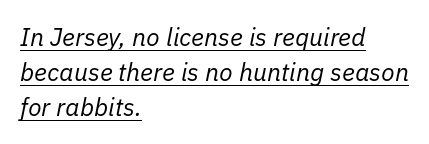
{"italic": "yes", "lean": "right", "slant_degrees": 11, "bold": "no", "underline": "yes", "align": "left", "line_spacing": "normal", "line_spacing_ratio": 1.41, "letter_spacing": "normal", "letter_spacing_em": 0.0, "glyph_px": 25}
